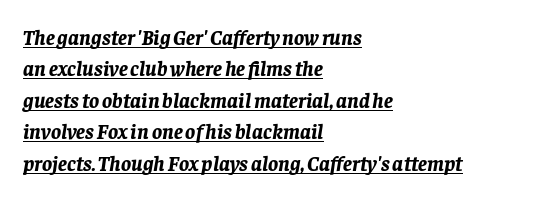
{"italic": "yes", "lean": "right", "slant_degrees": 8, "bold": "yes", "underline": "yes", "align": "left", "line_spacing": "normal", "line_spacing_ratio": 1.5, "letter_spacing": "normal", "letter_spacing_em": 0.0, "glyph_px": 21}
